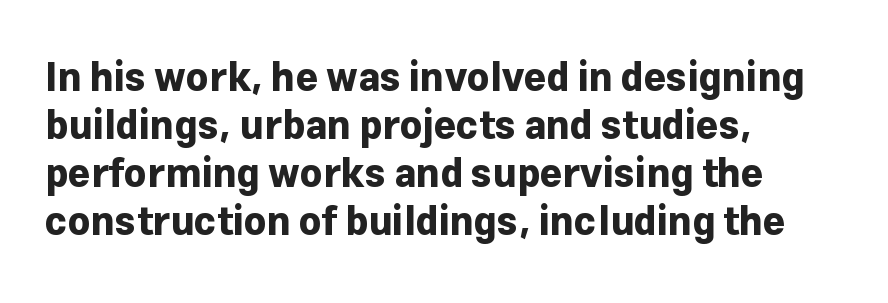
The image shows 39 px bold sans-serif type, upright; set left-aligned, line spacing 1.23x, normal letter spacing, not underlined; low stroke contrast and a medium x-height.
